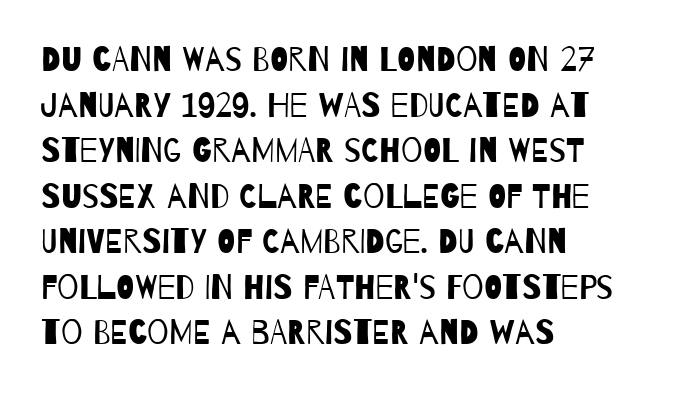
Between one letter and the next there's only the usual sliver of space. Unbolded letterforms with no extra heft. Horizontal bands of white between lines are of average thickness. You could not count columns in this text — the font is proportionally spaced. This sample is left-justified, so line endings fall wherever the words run out. The passage shown is typeset with a sans-serif family.
